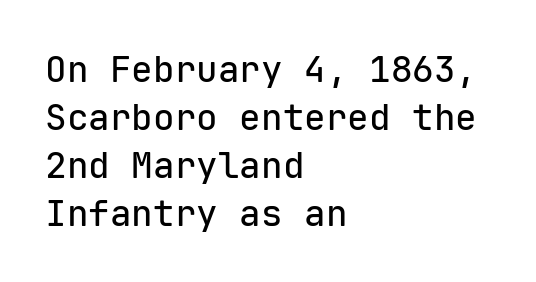
Regular leading. What stands out about the letter spacing? Nothing — it is the standard amount. A typesetter would label this face a sans. Every row of glyphs begins at an identical x-position on the left. The glyphs are unaccompanied by any horizontal stroke below them.
